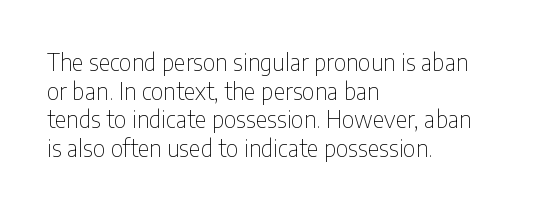
{"italic": "no", "bold": "no", "underline": "no", "align": "left", "line_spacing": "normal", "line_spacing_ratio": 1.25, "letter_spacing": "normal", "letter_spacing_em": 0.0, "glyph_px": 23}
